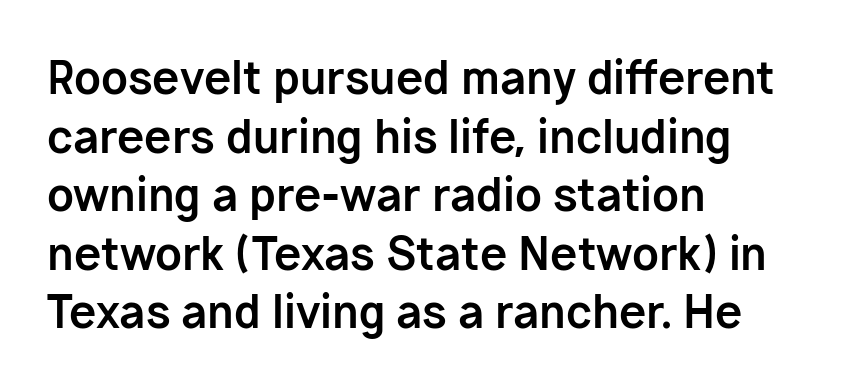
{"serif": "no", "italic": "no", "bold": "yes", "weight": "bold", "width": "normal", "stroke_contrast": "low", "x_height": "medium", "monospaced": "no", "underline": "no", "align": "left", "line_spacing": "normal", "line_spacing_ratio": 1.33, "letter_spacing": "normal", "letter_spacing_em": 0.0, "glyph_px": 44}
